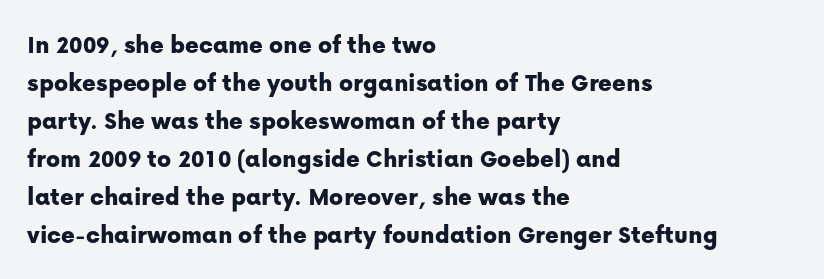
Q: Is the text italic (slanted)? A: No, it is upright.
Q: Is the text underlined? A: No.
Q: How is the paragraph aligned? A: Left-aligned.
Q: Is the spacing between letters normal or unusually wide? A: Normal.
Q: Is the spacing between lines tight, normal or loose? A: Normal.
